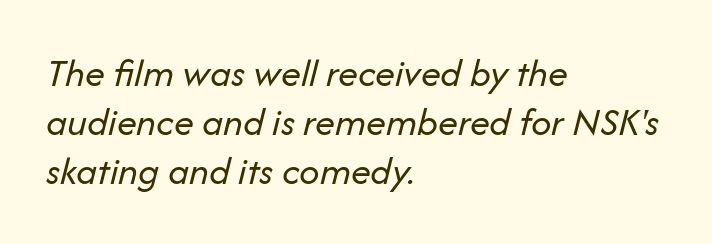
The image shows 40 px regular-weight type, italic (leaning right); set left-aligned, line spacing 1.22x, normal letter spacing, not underlined; low stroke contrast and a medium x-height.
